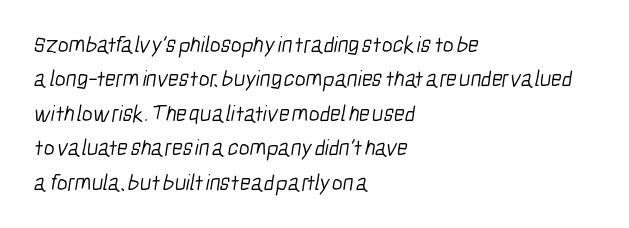
The image shows 23 px text type; set left-aligned, normal line spacing (1.5x), normal letter spacing, not underlined.
